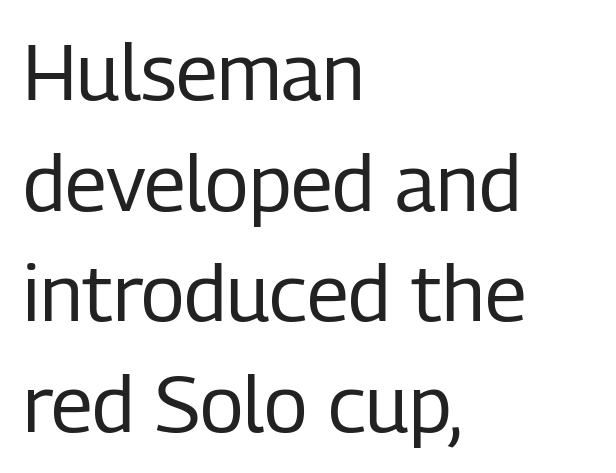
The strip under each line holds only bare page. Weight class: somewhere from thin through regular. I'd call this a sans setting — the letters go barefoot. A typesetter would call this leading conventional body-copy spacing. Students, note that the glyphs here touch the page at normal intervals. Is this a fixed-width face? No — the glyphs have proportional, varying widths.
